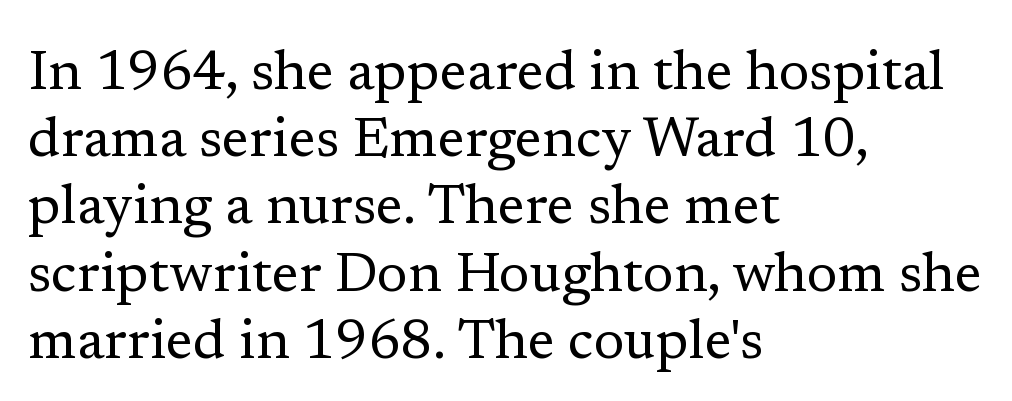
Q: Is the text bold? A: No.
Q: Is the text italic (slanted)? A: No, it is upright.
Q: Is the typeface a serif or a sans-serif typeface? A: Serif.
Q: Is the text underlined? A: No.
Q: How is the paragraph aligned? A: Left-aligned.
Q: Is the spacing between letters normal or unusually wide? A: Normal.
Q: Width (condensed, normal, or wide)? A: Normal.
Q: Stroke contrast? A: Low.
Q: x-height? A: Medium.
Q: Monospaced? A: No.
